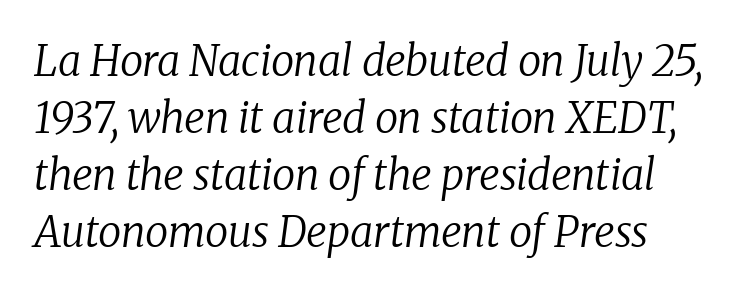
{"serif": "yes", "italic": "yes", "lean": "right", "slant_degrees": 8, "bold": "no", "weight": "regular", "width": "normal", "stroke_contrast": "low", "x_height": "medium", "monospaced": "no", "underline": "no", "align": "left", "line_spacing": "normal", "line_spacing_ratio": 1.36, "letter_spacing": "normal", "letter_spacing_em": 0.0, "glyph_px": 42}
